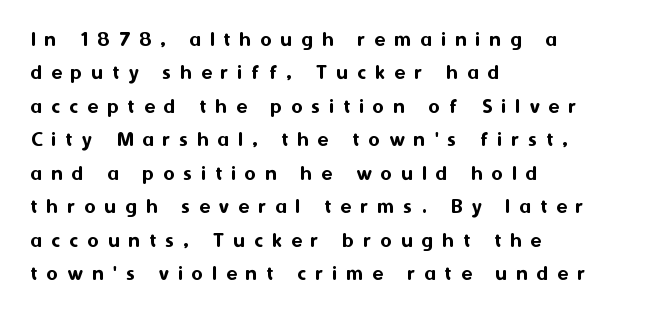
The image shows 22 px text type, upright; set left-aligned, normal line spacing (1.52x), unusually wide letter spacing (+0.42 em), not underlined.
